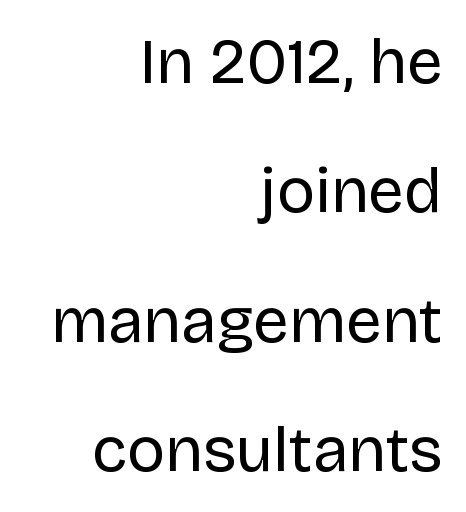
Q: Is the text bold? A: No.
Q: Is the text italic (slanted)? A: No, it is upright.
Q: Is the typeface a serif or a sans-serif typeface? A: Sans-serif.
Q: Is the text underlined? A: No.
Q: How is the paragraph aligned? A: Right-aligned.
Q: Is the spacing between letters normal or unusually wide? A: Normal.
Q: Is the spacing between lines tight, normal or loose? A: Loose.
Q: Width (condensed, normal, or wide)? A: Normal.
Q: Stroke contrast? A: Low.
Q: x-height? A: Large.
Q: Monospaced? A: No.
